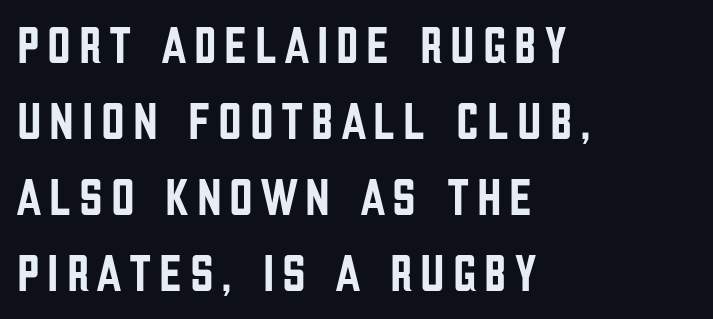
Plain, unruled lines of type. The characters display no serif detailing; their extremities are plain. Is this a fixed-width face? No — the glyphs have proportional, varying widths. Which margin do the lines hug? The left one — the right edge is uneven.
